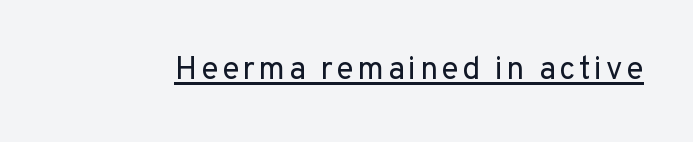
{"serif": "no", "italic": "no", "bold": "no", "weight": "regular", "width": "normal", "stroke_contrast": "low", "x_height": "medium", "monospaced": "no", "underline": "yes", "glyph_px": 32}
